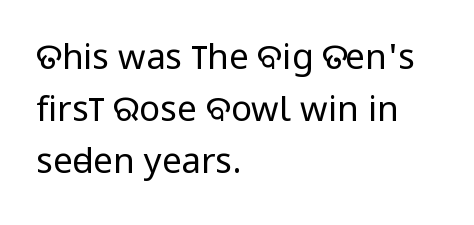
Q: Is the text bold? A: No.
Q: Is the text italic (slanted)? A: No, it is upright.
Q: Is the typeface a serif or a sans-serif typeface? A: Sans-serif.
Q: Is the text underlined? A: No.
Q: How is the paragraph aligned? A: Left-aligned.
Q: Is the spacing between letters normal or unusually wide? A: Normal.
Q: Is the spacing between lines tight, normal or loose? A: Normal.
Q: Width (condensed, normal, or wide)? A: Condensed.
Q: Stroke contrast? A: Low.
Q: x-height? A: Large.
Q: Monospaced? A: No.
